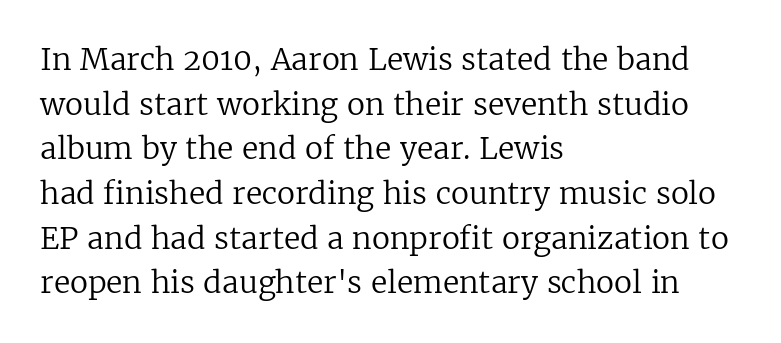
The image shows 30 px regular-weight serif type, upright; set left-aligned, normal line spacing (1.49x), normal letter spacing, not underlined; low stroke contrast and a medium x-height.
